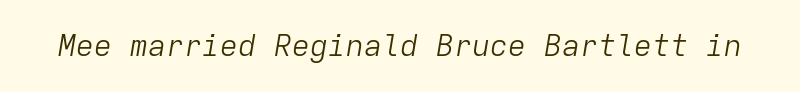
The face used here is monospaced, like something from a code editor. Heft: none added — not bold. Compared with ordinary roman type, these characters are visibly tilted. Spacing between characters is what you'd get straight out of the box. Unmarked baselines from the first word to the last.
